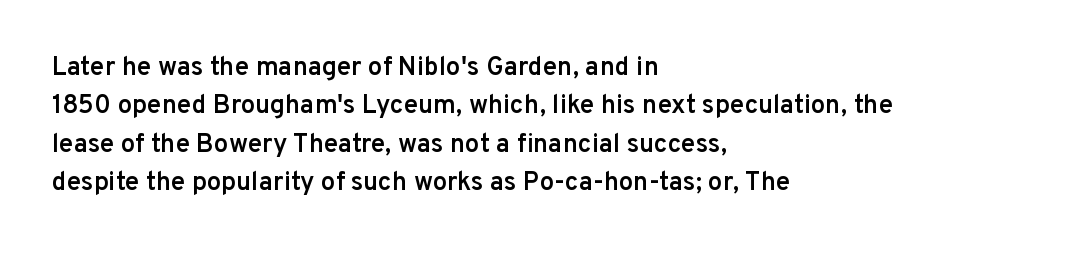
Q: Is the text bold? A: Semi-bold.
Q: Is the text italic (slanted)? A: No, it is upright.
Q: Is the text underlined? A: No.
Q: How is the paragraph aligned? A: Left-aligned.
Q: Is the spacing between letters normal or unusually wide? A: Normal.
Q: Is the spacing between lines tight, normal or loose? A: Normal.
